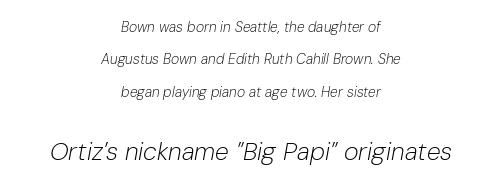
{"italic": "yes", "lean": "right", "slant_degrees": 10, "bold": "no", "underline": "no", "align": "center", "line_spacing": "loose", "line_spacing_ratio": 2.32, "letter_spacing": "normal", "letter_spacing_em": 0.0, "larger_block": "second", "size_ratio": 1.79, "glyph_px": 25}
